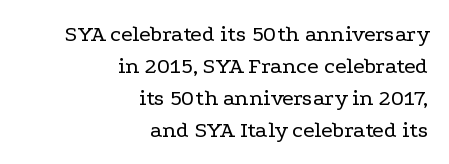
The image shows 23 px text type, upright; set right-aligned, normal line spacing (1.39x), normal letter spacing, not underlined.
